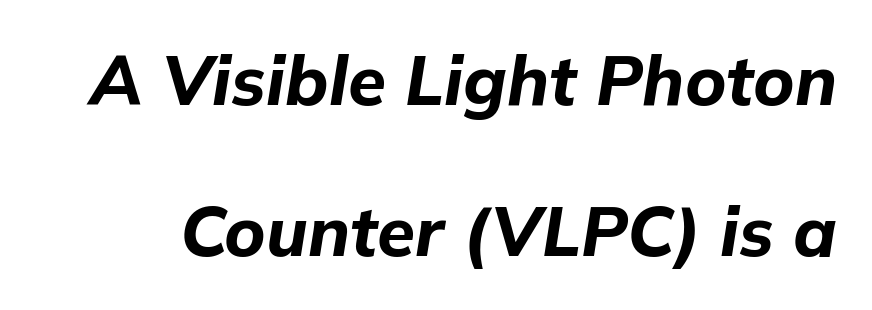
You could fit nearly another row in the gap between these rows. The specimen reads as italic at a glance. The strip under each line holds only bare page. Observe the ordinary spacing: letters are neighbours, not strangers. The sample has been set heavy, in full bold.
